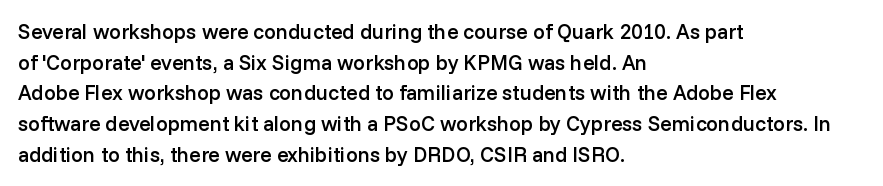
{"italic": "no", "bold": "semi", "underline": "no", "align": "left", "line_spacing": "normal", "line_spacing_ratio": 1.46, "letter_spacing": "normal", "letter_spacing_em": 0.0, "glyph_px": 21}
